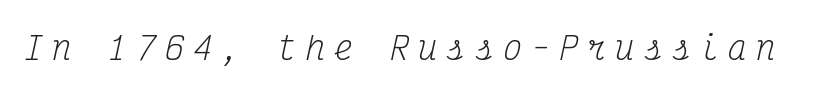
The image shows 32 px regular-weight, condensed serif type, italic (leaning right), monospaced; set unusually wide letter spacing (+0.28 em), not underlined; medium stroke contrast and a medium x-height.
